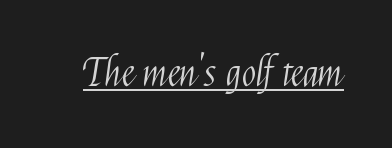
Note: no serifs on the glyphs. The line texture is even and compact thanks to regular tracking. Bold? No — there's no thickening of the strokes. The rendering uses the underline text-decoration.
